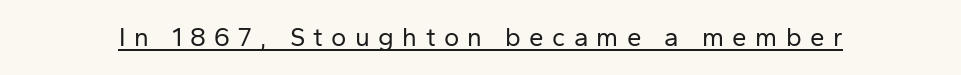
Heaviness? Minimal to ordinary, like unemphasized prose. The specimen reads as upright at a glance. Each word looks stretched out because of the extra space between its letters. Glance below the letters and you will spot a drawn line.
